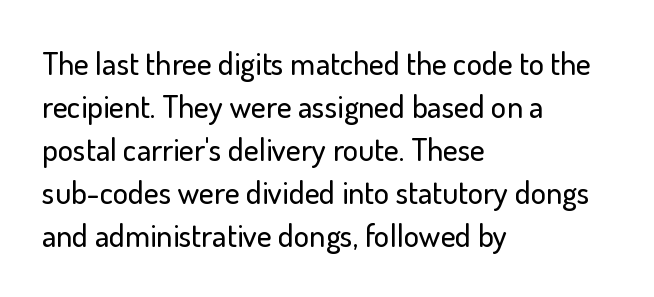
The image shows 32 px sans-serif type, upright; set left-aligned, normal line spacing (1.34x), normal letter spacing, not underlined; low stroke contrast and a small x-height.
